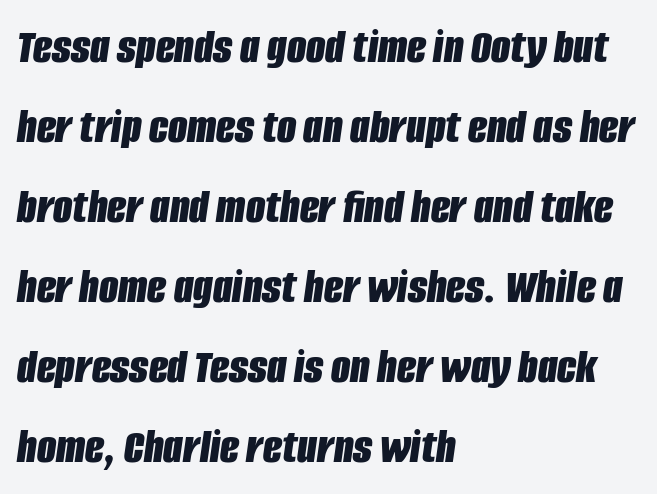
A dark, heavy texture on the line: the type is bold. Here the glyphs are tracked normally, forming tight word shapes. Interline gaps are of average width in this sample. The font's italic variant was chosen for this text. The foot of each line stays bare and open.
